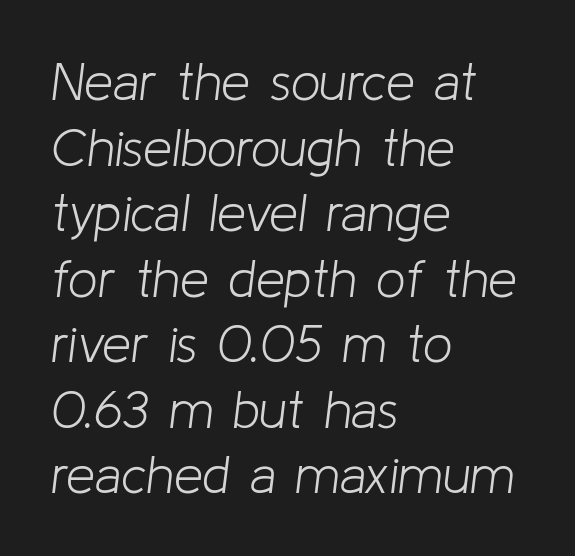
Q: Is the text bold? A: No.
Q: Is the text italic (slanted)? A: Yes, it leans right by about 8 degrees.
Q: Is the text underlined? A: No.
Q: How is the paragraph aligned? A: Left-aligned.
Q: Is the spacing between letters normal or unusually wide? A: Normal.
Q: Is the spacing between lines tight, normal or loose? A: Normal.
Q: Width (condensed, normal, or wide)? A: Normal.
Q: Stroke contrast? A: Low.
Q: x-height? A: Medium.
Q: Monospaced? A: No.
